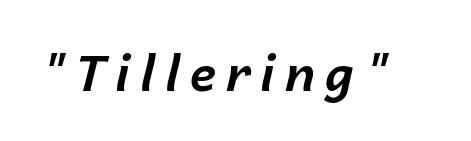
{"italic": "yes", "lean": "right", "slant_degrees": 14, "bold": "yes", "weight": "bold", "width": "normal", "stroke_contrast": "low", "x_height": "medium", "monospaced": "no", "underline": "no", "letter_spacing": "wide", "letter_spacing_em": 0.2, "glyph_px": 49}
